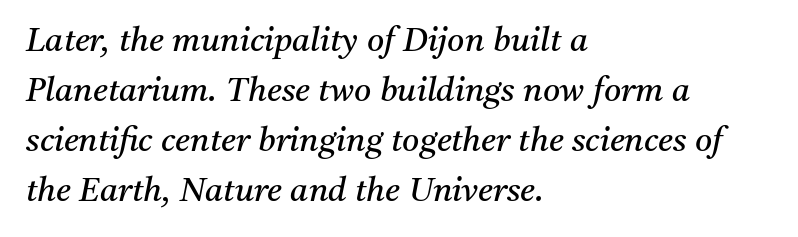
The type is set solid horizontally, with unmodified tracking. The lines in this sample share a left origin and differ only in where they stop. The characters display serif detailing at their extremities. Weight: in the light-to-regular range. The passage shown is typed in a proportional face where columns would drift.
